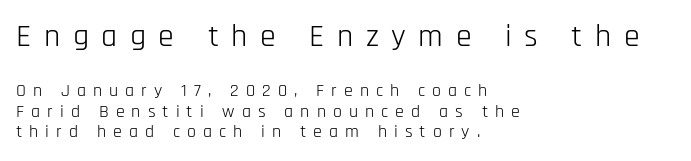
The image shows 32 px light, condensed sans-serif type, upright; set left-aligned, line spacing 1.16x, unusually wide letter spacing (+0.39 em), not underlined; the first (top) block is 1.78x larger; low stroke contrast and a large x-height.
